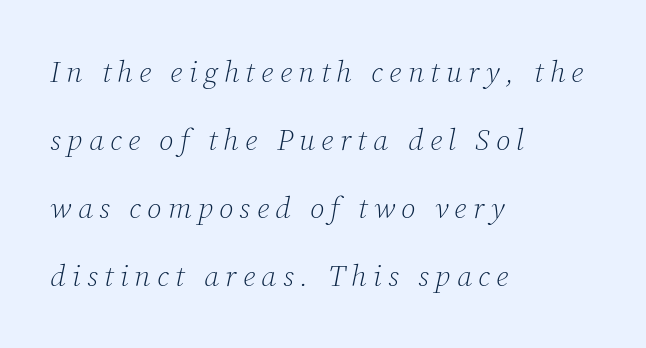
{"serif": "yes", "italic": "yes", "lean": "right", "slant_degrees": 12, "bold": "no", "weight": "light", "width": "normal", "stroke_contrast": "low", "x_height": "medium", "monospaced": "no", "underline": "no", "align": "left", "line_spacing": "loose", "line_spacing_ratio": 2.27, "letter_spacing": "wide", "letter_spacing_em": 0.21, "glyph_px": 30}
